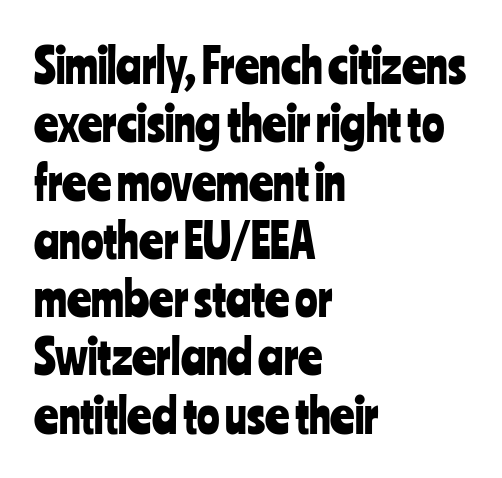
Q: Is the text italic (slanted)? A: No, it is upright.
Q: Is the typeface a serif or a sans-serif typeface? A: Sans-serif.
Q: Is the text underlined? A: No.
Q: How is the paragraph aligned? A: Left-aligned.
Q: Is the spacing between letters normal or unusually wide? A: Normal.
Q: Width (condensed, normal, or wide)? A: Condensed.
Q: Stroke contrast? A: Low.
Q: x-height? A: Medium.
Q: Monospaced? A: No.
